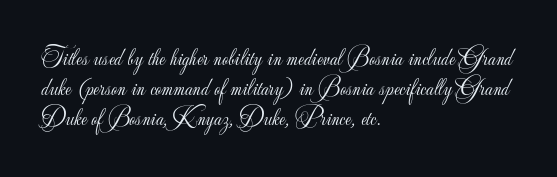
Q: Is the text bold? A: No.
Q: Is the text italic (slanted)? A: Yes.
Q: Is the text underlined? A: No.
Q: How is the paragraph aligned? A: Left-aligned.
Q: Is the spacing between letters normal or unusually wide? A: Normal.
Q: Is the spacing between lines tight, normal or loose? A: Normal.
